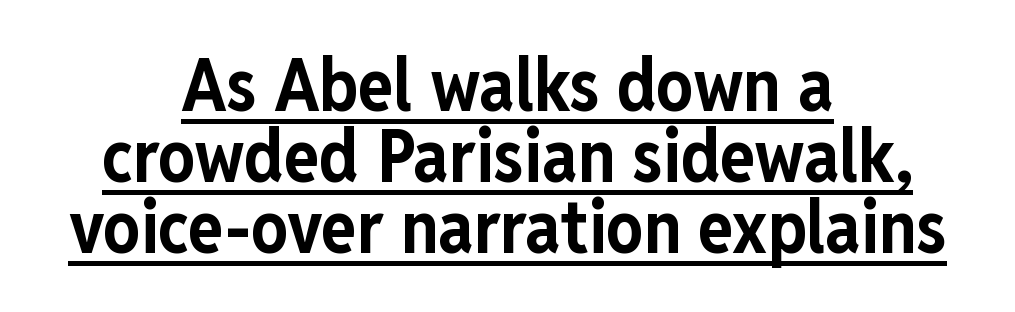
Q: Is the text bold? A: Yes.
Q: Is the text italic (slanted)? A: No, it is upright.
Q: Is the typeface a serif or a sans-serif typeface? A: Sans-serif.
Q: Is the text underlined? A: Yes.
Q: How is the paragraph aligned? A: Centered.
Q: Is the spacing between letters normal or unusually wide? A: Normal.
Q: Is the spacing between lines tight, normal or loose? A: Tight.
Q: Width (condensed, normal, or wide)? A: Condensed.
Q: Stroke contrast? A: Low.
Q: x-height? A: Medium.
Q: Monospaced? A: No.
